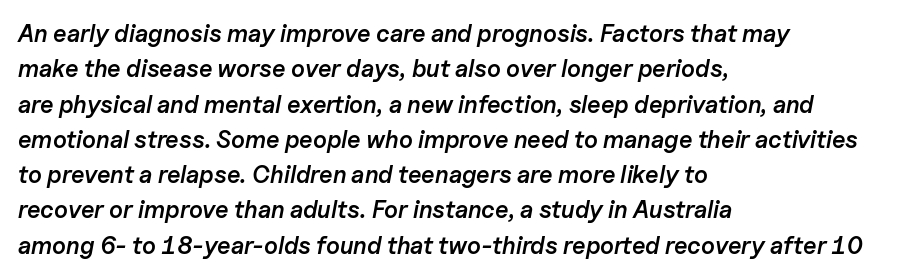
Q: Is the text bold? A: Semi-bold.
Q: Is the text italic (slanted)? A: Yes, it leans right by about 11 degrees.
Q: Is the text underlined? A: No.
Q: How is the paragraph aligned? A: Left-aligned.
Q: Is the spacing between letters normal or unusually wide? A: Normal.
Q: Is the spacing between lines tight, normal or loose? A: Normal.
